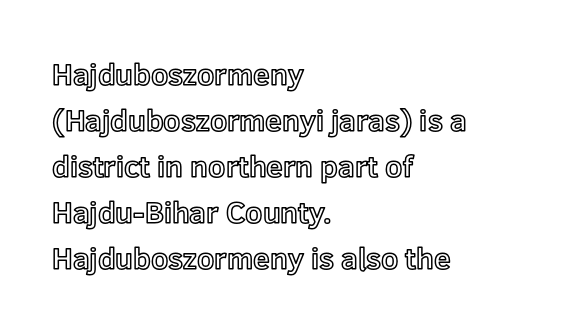
{"italic": "no", "width": "normal", "x_height": "medium", "monospaced": "no", "underline": "no", "align": "left", "line_spacing": "normal", "line_spacing_ratio": 1.53, "letter_spacing": "normal", "letter_spacing_em": 0.0, "glyph_px": 30}
